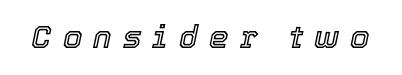
{"italic": "yes", "lean": "right", "slant_degrees": 12, "width": "normal", "x_height": "medium", "monospaced": "no", "underline": "no", "letter_spacing": "wide", "letter_spacing_em": 0.36, "glyph_px": 31}
